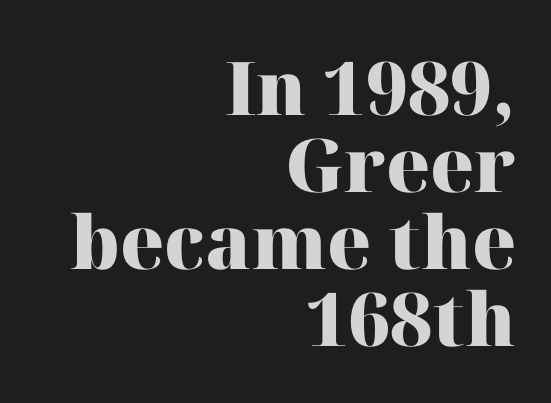
What kind of face is this? One with serifs. The horizontal fit of the characters is conventional and even. The string is rendered with underlining switched off. Set as a true bold cut, around the 700 mark. Vertical spacing — tight.
